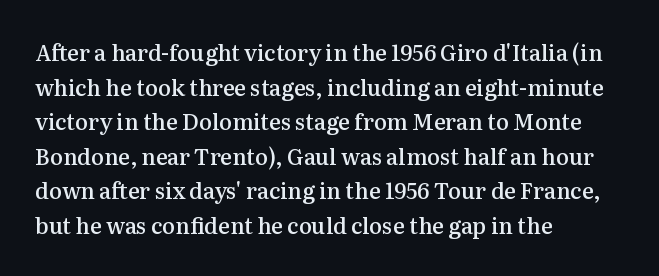
{"italic": "no", "bold": "semi", "underline": "no", "align": "left", "line_spacing": "normal", "line_spacing_ratio": 1.57, "letter_spacing": "normal", "letter_spacing_em": 0.0, "glyph_px": 22}
